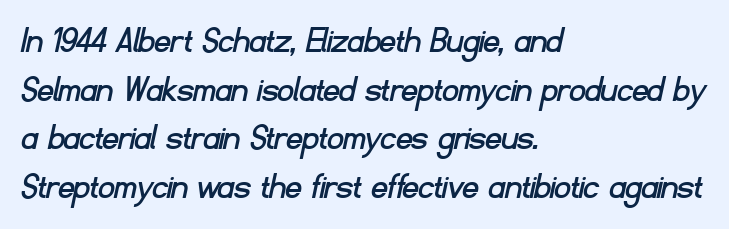
Q: Is the typeface a serif or a sans-serif typeface? A: Sans-serif.
Q: Is the text underlined? A: No.
Q: How is the paragraph aligned? A: Left-aligned.
Q: Is the spacing between letters normal or unusually wide? A: Normal.
Q: Is the spacing between lines tight, normal or loose? A: Normal.
Q: Width (condensed, normal, or wide)? A: Normal.
Q: Stroke contrast? A: Low.
Q: x-height? A: Small.
Q: Monospaced? A: No.
